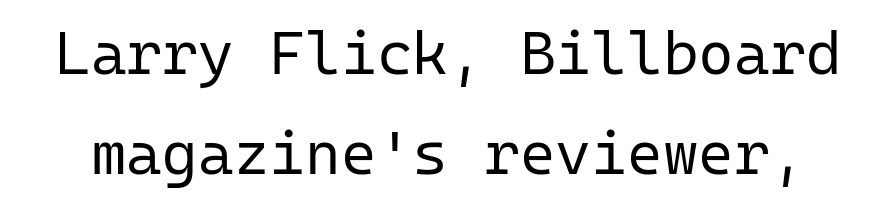
Q: Is the text bold? A: No.
Q: Is the text italic (slanted)? A: No, it is upright.
Q: Is the typeface a serif or a sans-serif typeface? A: Sans-serif.
Q: Is the text underlined? A: No.
Q: Is the spacing between letters normal or unusually wide? A: Normal.
Q: Is the spacing between lines tight, normal or loose? A: Normal.
Q: Width (condensed, normal, or wide)? A: Normal.
Q: Stroke contrast? A: Low.
Q: x-height? A: Medium.
Q: Monospaced? A: Yes.
